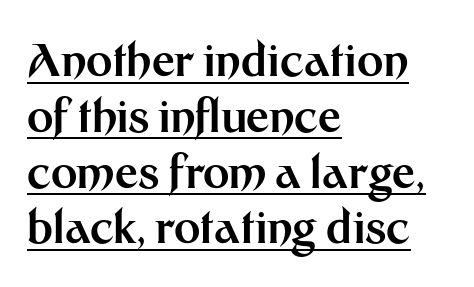
The characters look thick and weighty, a clear bold. Vertical strokes here are truly vertical. The letters carry no serifs — their stems end cleanly without finishing strokes. The passage shown is typed in a proportional face where columns would drift. In CSS terms this would be text-align: left. The specimen includes a rule beneath the text block's lines.
